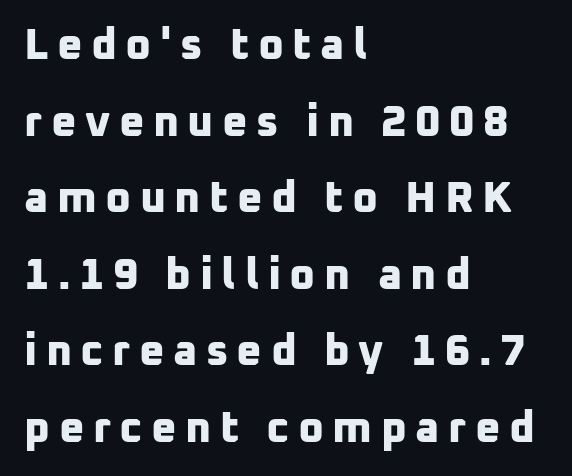
Here the designer chose a conventional face with non-uniform glyph widths. These lines stack with their left ends in a neat column. Beneath every word, the page is bare. Pretty heavy lettering here — definitely bold.
